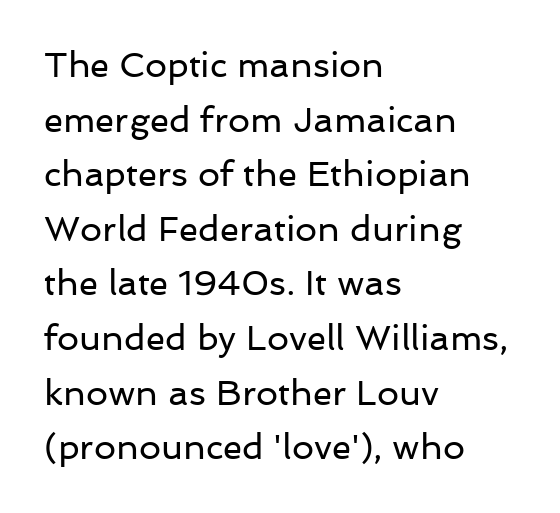
The image shows 35 px regular-weight sans-serif type, upright; set left-aligned, normal line spacing (1.56x), normal letter spacing, not underlined; low stroke contrast and a medium x-height.
